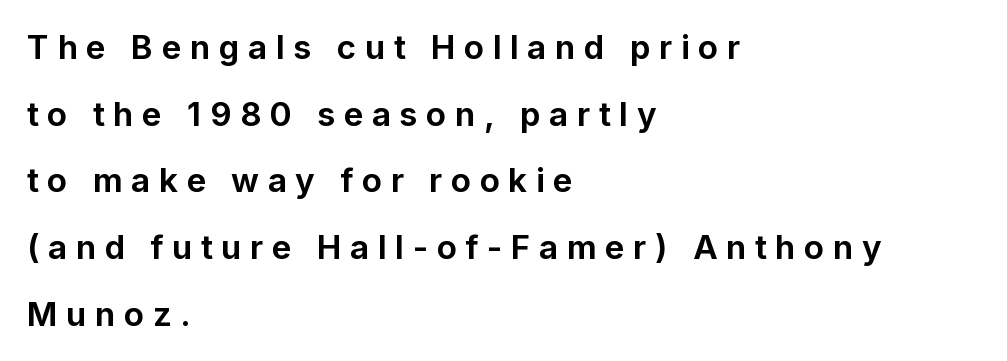
Does the leading feel generous? Absolutely, it's lavish. Descenders hang freely into open space. Nope, no serifs anywhere on these letters. The typography opts for an upright posture over an oblique one. What weight is shown? A full bold with thick strokes. The face used here is proportionally spaced, like ordinary book or web type.
